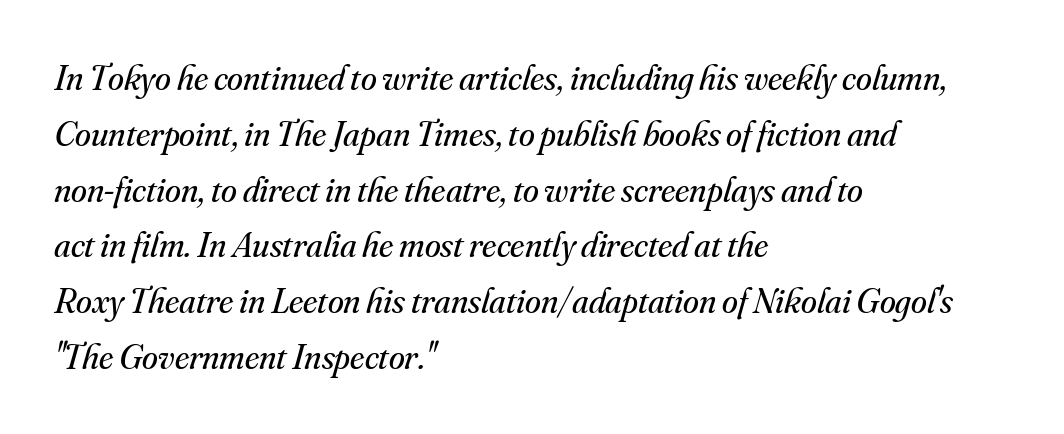
Q: Is the text bold? A: No.
Q: Is the text italic (slanted)? A: Yes, it leans right by about 16 degrees.
Q: Is the typeface a serif or a sans-serif typeface? A: Serif.
Q: Is the text underlined? A: No.
Q: How is the paragraph aligned? A: Left-aligned.
Q: Is the spacing between letters normal or unusually wide? A: Normal.
Q: Is the spacing between lines tight, normal or loose? A: Normal.
Q: Width (condensed, normal, or wide)? A: Normal.
Q: Stroke contrast? A: Medium.
Q: x-height? A: Small.
Q: Monospaced? A: No.
